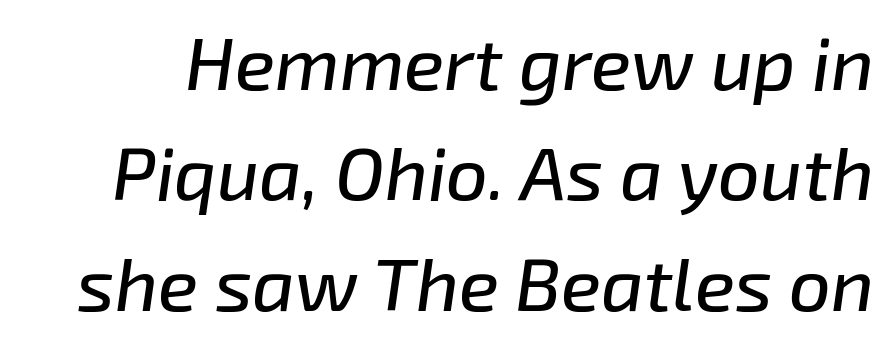
{"italic": "yes", "lean": "right", "slant_degrees": 8, "width": "normal", "stroke_contrast": "low", "x_height": "medium", "monospaced": "no", "underline": "no", "line_spacing": "normal", "line_spacing_ratio": 1.49, "letter_spacing": "normal", "letter_spacing_em": 0.0, "glyph_px": 74}
